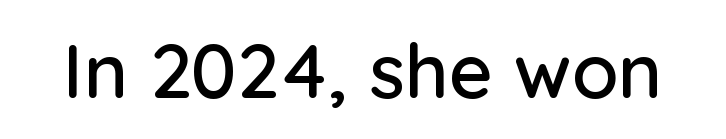
Q: Is the text italic (slanted)? A: No, it is upright.
Q: Is the typeface a serif or a sans-serif typeface? A: Sans-serif.
Q: Is the text underlined? A: No.
Q: Is the spacing between letters normal or unusually wide? A: Normal.
Q: Width (condensed, normal, or wide)? A: Normal.
Q: Stroke contrast? A: Low.
Q: x-height? A: Medium.
Q: Monospaced? A: No.
